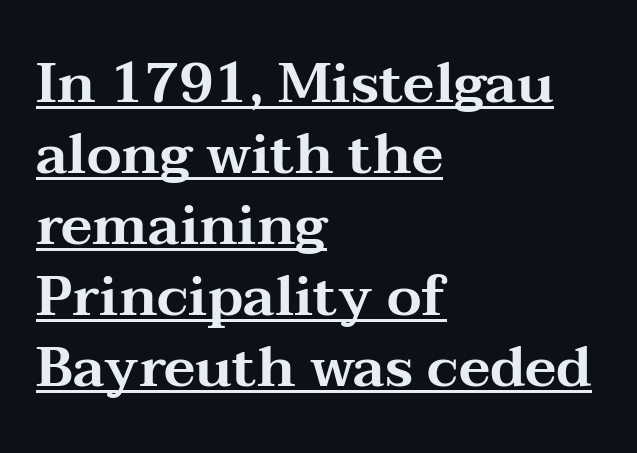
Q: Is the text italic (slanted)? A: No, it is upright.
Q: Is the typeface a serif or a sans-serif typeface? A: Serif.
Q: Is the text underlined? A: Yes.
Q: How is the paragraph aligned? A: Left-aligned.
Q: Is the spacing between letters normal or unusually wide? A: Normal.
Q: Is the spacing between lines tight, normal or loose? A: Normal.
Q: Width (condensed, normal, or wide)? A: Wide.
Q: Stroke contrast? A: Medium.
Q: x-height? A: Medium.
Q: Monospaced? A: No.
